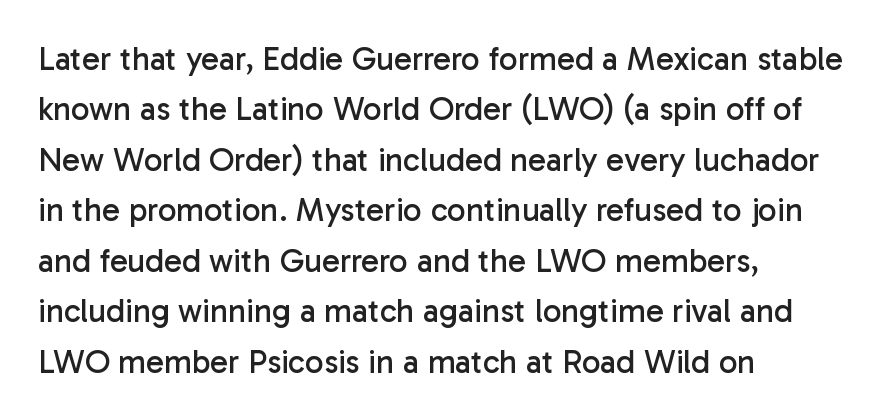
Q: Is the text bold? A: No.
Q: Is the text italic (slanted)? A: No, it is upright.
Q: Is the typeface a serif or a sans-serif typeface? A: Sans-serif.
Q: Is the text underlined? A: No.
Q: How is the paragraph aligned? A: Left-aligned.
Q: Is the spacing between letters normal or unusually wide? A: Normal.
Q: Is the spacing between lines tight, normal or loose? A: Normal.
Q: Width (condensed, normal, or wide)? A: Normal.
Q: Stroke contrast? A: Low.
Q: x-height? A: Medium.
Q: Monospaced? A: No.
